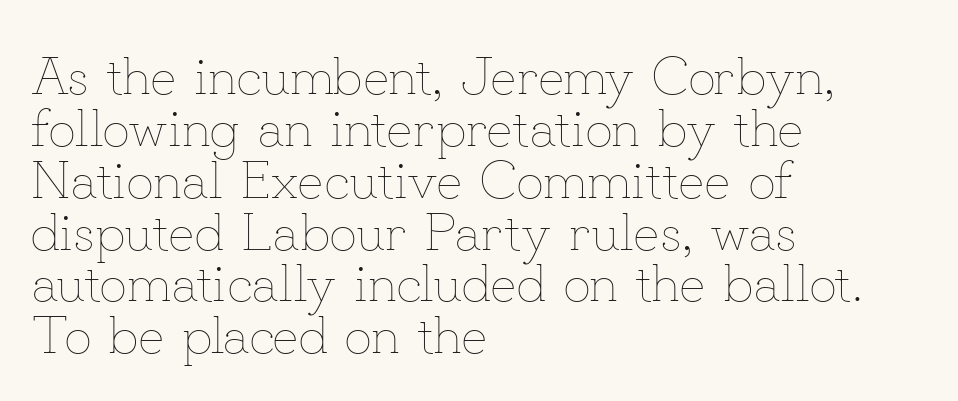
Q: Is the text bold? A: No.
Q: Is the text italic (slanted)? A: No, it is upright.
Q: Is the text underlined? A: No.
Q: How is the paragraph aligned? A: Left-aligned.
Q: Is the spacing between letters normal or unusually wide? A: Normal.
Q: Is the spacing between lines tight, normal or loose? A: Tight.
Q: Width (condensed, normal, or wide)? A: Normal.
Q: Stroke contrast? A: Low.
Q: x-height? A: Small.
Q: Monospaced? A: No.
